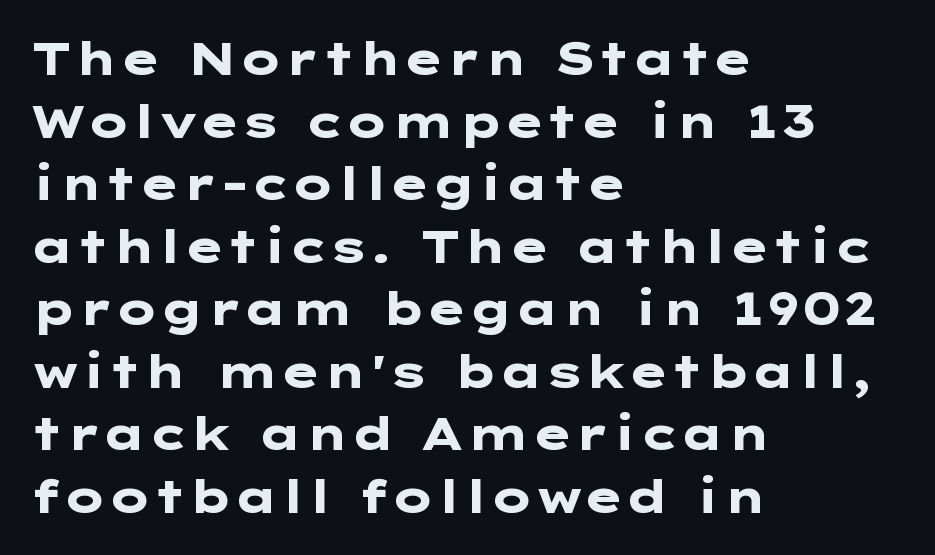
You can tell it's not italic because the verticals are truly vertical. I'd describe the lettering as bold — thick and assertive. A clean baseline with only descenders dipping below it. The passage shown has conventional tracking throughout. Baseline-to-baseline distance is the conventional proportion of letter height.
